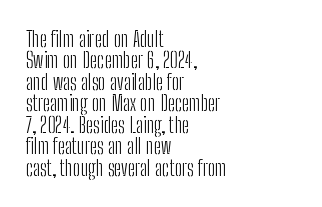
Compared with typical paragraphs, the rows here are closer together. Inter-character spacing is left at the font's built-in metrics. The specimen omits any rule beneath the text block's lines. A student would call this left alignment; a typographer would say flush left, rag right. Italic: no, the glyphs are upright roman.
